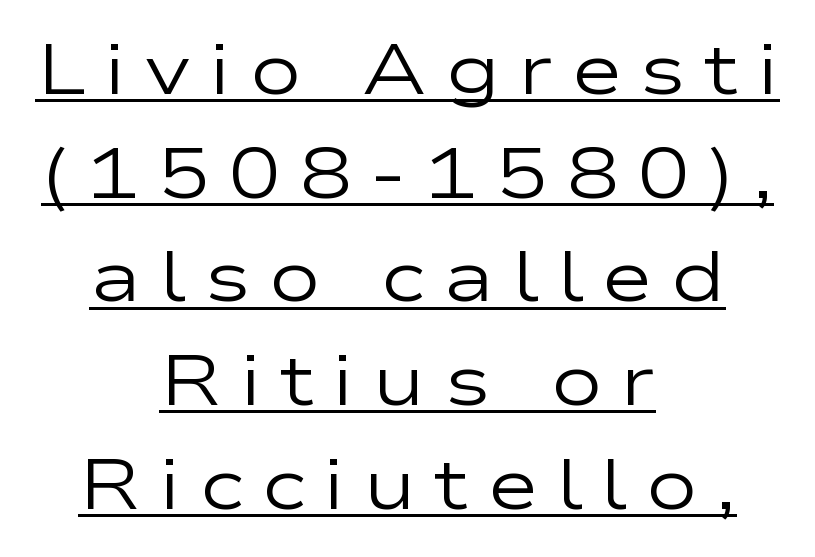
The image shows 71 px regular-weight, wide sans-serif type, upright; set centered, normal line spacing (1.46x), unusually wide letter spacing (+0.25 em), underlined; low stroke contrast and a medium x-height.
